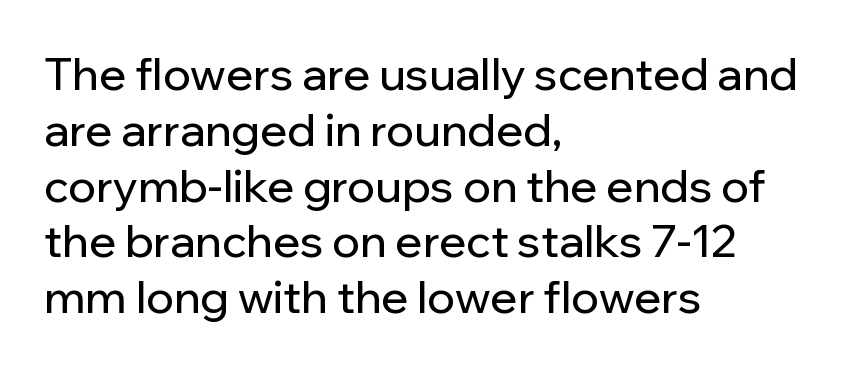
{"serif": "no", "italic": "no", "width": "normal", "stroke_contrast": "low", "x_height": "medium", "monospaced": "no", "underline": "no", "align": "left", "line_spacing_ratio": 1.24, "letter_spacing": "normal", "letter_spacing_em": 0.0, "glyph_px": 45}
